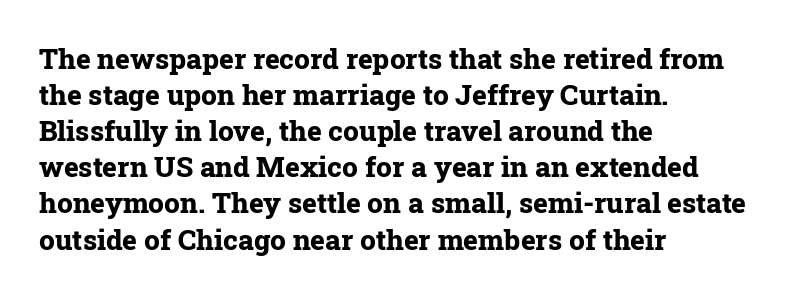
This sample keeps an unexceptional amount of space between lines. Examine the stroke ends and you'll spot serifs. Check under the words: just untouched page. Think of a printed novel: that variable character pitch is what you see here.
